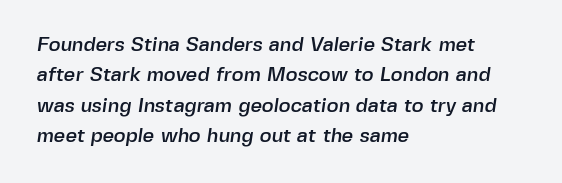
The letterforms sit shoulder to shoulder at normal distance. Regarding leading, the lines here are spaced in the standard way. The lines are quadded left. Beneath every word, the page is bare.
